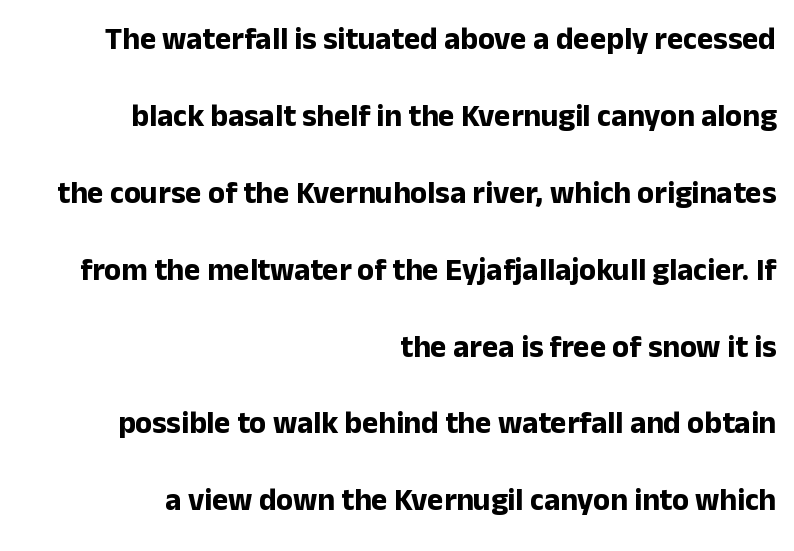
Q: Is the text bold? A: Yes.
Q: Is the text italic (slanted)? A: No, it is upright.
Q: Is the typeface a serif or a sans-serif typeface? A: Sans-serif.
Q: Is the text underlined? A: No.
Q: How is the paragraph aligned? A: Right-aligned.
Q: Is the spacing between letters normal or unusually wide? A: Normal.
Q: Is the spacing between lines tight, normal or loose? A: Loose.
Q: Width (condensed, normal, or wide)? A: Normal.
Q: Stroke contrast? A: Low.
Q: x-height? A: Medium.
Q: Monospaced? A: No.
